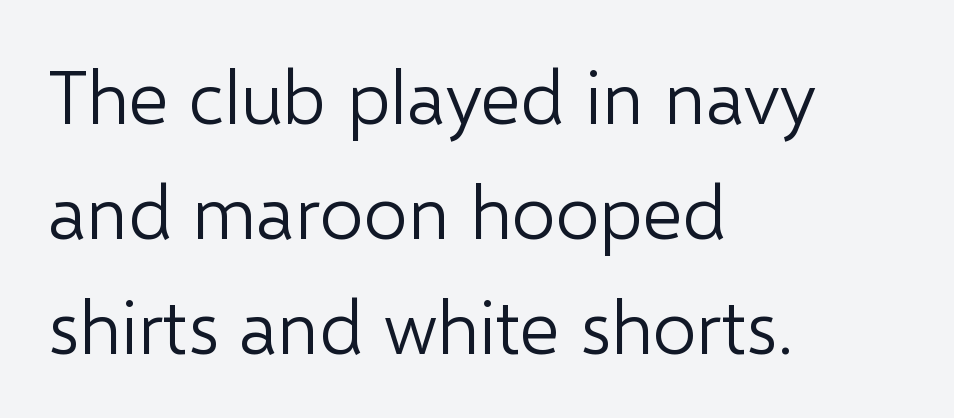
Students, observe: this is what conventionally led text looks like. Inter-character spacing is left at the font's built-in metrics. A sans-serif font was chosen for this passage. Posture: upright roman. Spacing verdict: proportional, widths tailored to each character.
